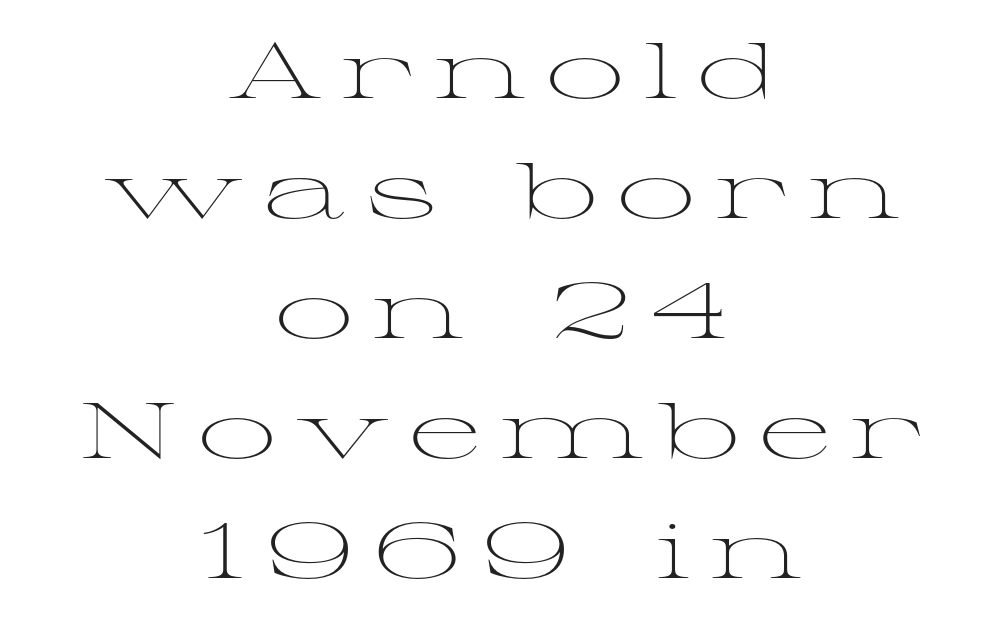
The image shows 78 px light, wide serif type, upright; set centered, normal line spacing (1.54x), unusually wide letter spacing (+0.25 em), not underlined; medium stroke contrast and a medium x-height.
